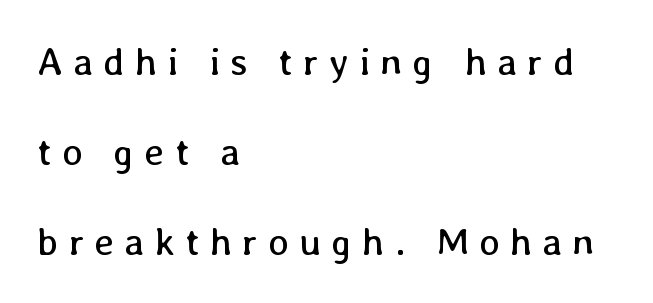
{"italic": "no", "bold": "no", "weight": "regular", "width": "normal", "stroke_contrast": "low", "x_height": "medium", "monospaced": "no", "underline": "no", "align": "left", "line_spacing": "loose", "line_spacing_ratio": 2.31, "letter_spacing": "wide", "letter_spacing_em": 0.26, "glyph_px": 39}
